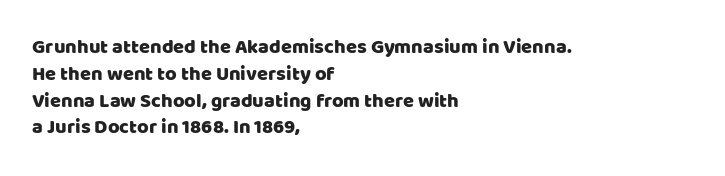
The image shows 20 px text type, upright; set left-aligned, normal line spacing (1.34x), normal letter spacing, not underlined.
